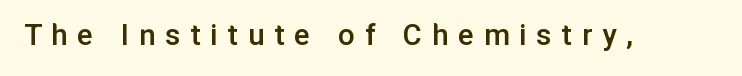
Every letter is mildly thick-stroked: semibold rather than bold. The face used here is proportionally spaced, like ordinary book or web type. Only glyphs here, with clear space below each row. Between one letter and the next there's a generous, obvious gap.
